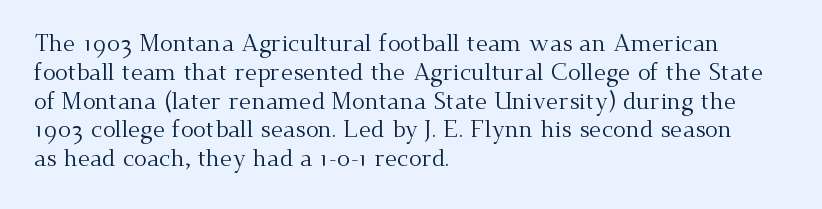
Horizontal alignment here is leftward, the default for most running prose. Is the stroke heavy? The answer is a plain regular-or-lighter. Posture: upright roman. The baseline area is clear. Between one letter and the next there's only the usual sliver of space.
